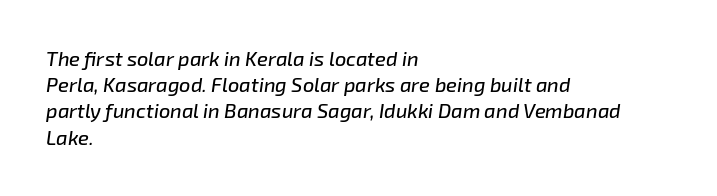
Q: Is the text italic (slanted)? A: Yes, it leans right by about 8 degrees.
Q: Is the text underlined? A: No.
Q: How is the paragraph aligned? A: Left-aligned.
Q: Is the spacing between letters normal or unusually wide? A: Normal.
Q: Is the spacing between lines tight, normal or loose? A: Normal.
